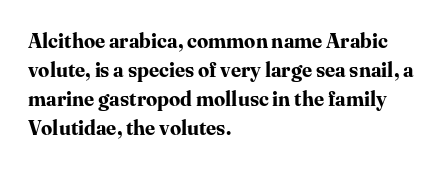
Q: Is the text bold? A: Yes.
Q: Is the text italic (slanted)? A: No, it is upright.
Q: Is the text underlined? A: No.
Q: How is the paragraph aligned? A: Left-aligned.
Q: Is the spacing between letters normal or unusually wide? A: Normal.
Q: Is the spacing between lines tight, normal or loose? A: Normal.
